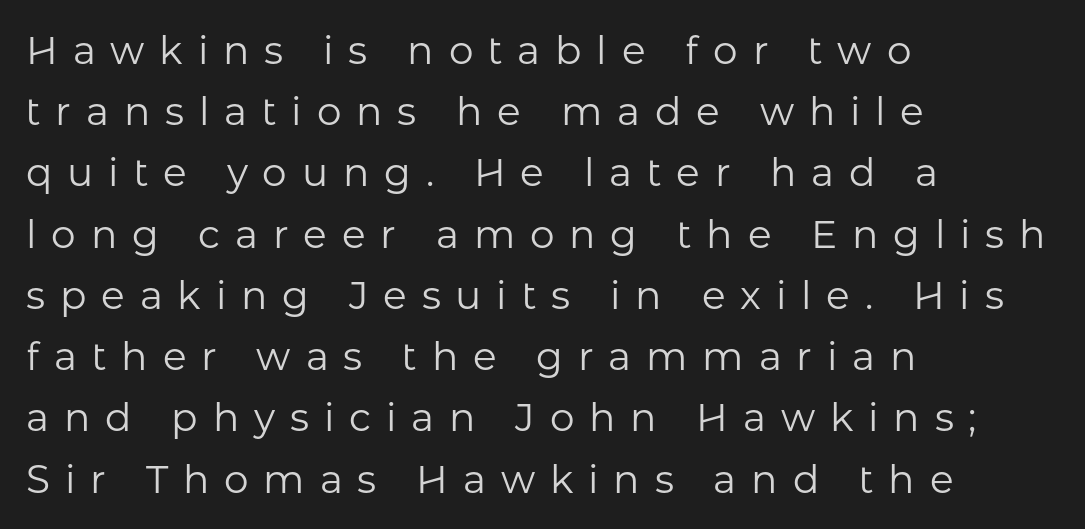
{"serif": "no", "italic": "no", "bold": "no", "weight": "regular", "width": "normal", "stroke_contrast": "low", "x_height": "medium", "monospaced": "no", "underline": "no", "align": "left", "line_spacing": "normal", "line_spacing_ratio": 1.57, "letter_spacing": "wide", "letter_spacing_em": 0.38, "glyph_px": 39}
